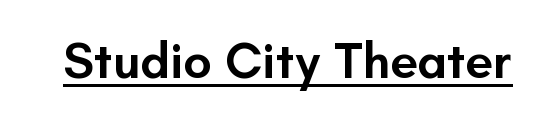
The image shows 50 px semibold sans-serif type, upright; set normal letter spacing, underlined; low stroke contrast and a small x-height.
